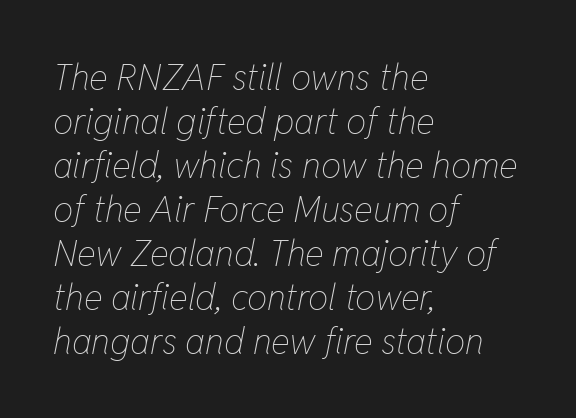
{"italic": "yes", "lean": "right", "slant_degrees": 11, "bold": "no", "weight": "thin", "width": "condensed", "stroke_contrast": "low", "x_height": "medium", "monospaced": "no", "underline": "no", "align": "left", "line_spacing_ratio": 1.22, "letter_spacing": "normal", "letter_spacing_em": 0.0, "glyph_px": 36}
